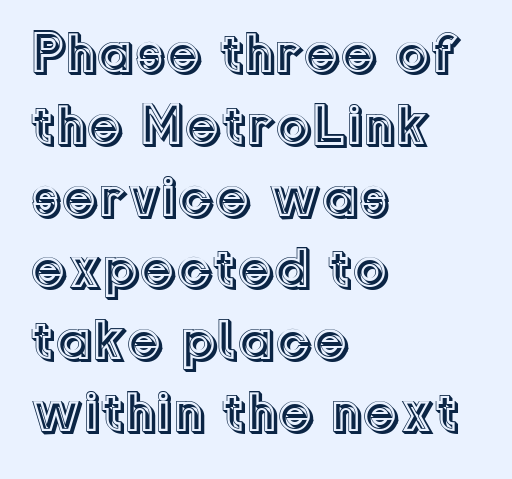
Q: Is the text italic (slanted)? A: No, it is upright.
Q: Is the text underlined? A: No.
Q: How is the paragraph aligned? A: Left-aligned.
Q: Is the spacing between letters normal or unusually wide? A: Normal.
Q: Is the spacing between lines tight, normal or loose? A: Normal.
Q: Width (condensed, normal, or wide)? A: Normal.
Q: x-height? A: Medium.
Q: Monospaced? A: No.
